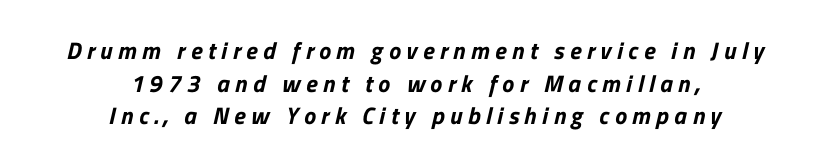
{"underline": "no", "align": "center", "line_spacing": "normal", "line_spacing_ratio": 1.36, "letter_spacing": "wide", "letter_spacing_em": 0.23, "glyph_px": 24}
